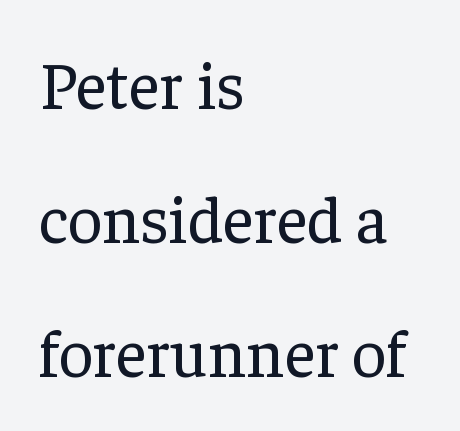
These lines are rendered in a variable-pitch font. A typesetter would label this face a serif. The typesetter chose a ragged-right arrangement here. Rule under the text: the space is simply empty. The letters stand upright; this is a roman face.
